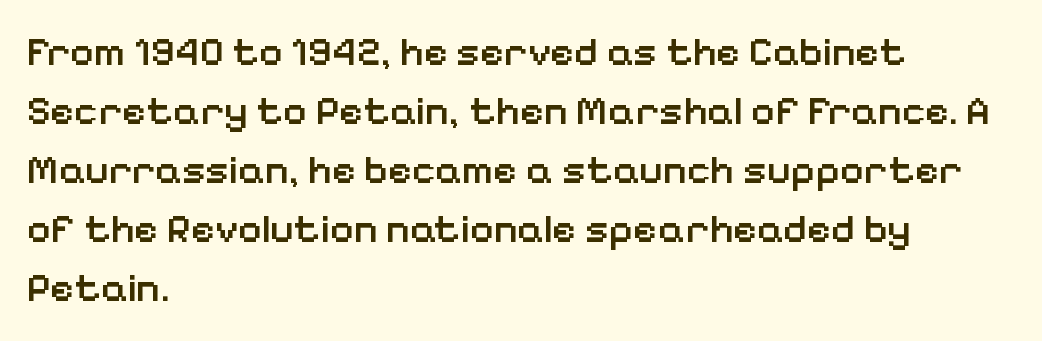
Q: Is the text bold? A: Semi-bold.
Q: Is the text italic (slanted)? A: No, it is upright.
Q: Is the typeface a serif or a sans-serif typeface? A: Sans-serif.
Q: Is the text underlined? A: No.
Q: How is the paragraph aligned? A: Left-aligned.
Q: Is the spacing between letters normal or unusually wide? A: Normal.
Q: Is the spacing between lines tight, normal or loose? A: Normal.
Q: Width (condensed, normal, or wide)? A: Normal.
Q: Stroke contrast? A: Low.
Q: x-height? A: Medium.
Q: Monospaced? A: No.
